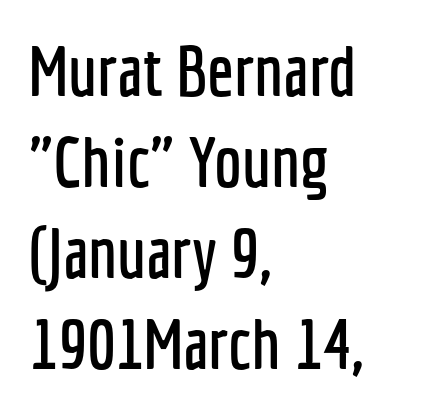
To sum up the face: it is a sans, with no serifs. Each letter keeps its own natural width here, so spacing adapts to shape. The tracking reads as untouched default to a designer's eye. Leading: standard.
